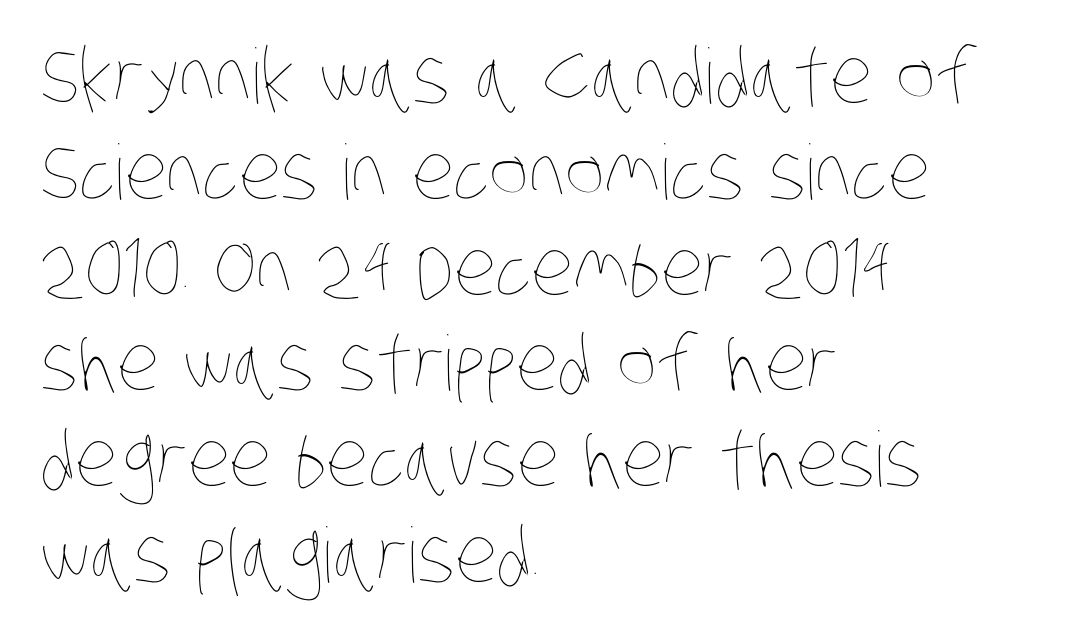
The image shows 76 px thin, condensed type; set left-aligned, normal line spacing (1.26x), normal letter spacing, not underlined; low stroke contrast and a large x-height.
